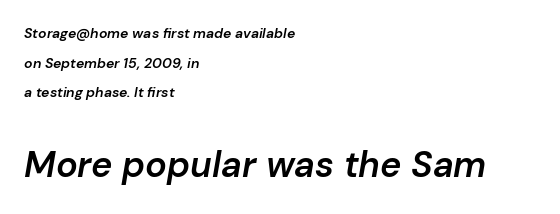
Q: Is the text bold? A: Semi-bold.
Q: Is the text italic (slanted)? A: Yes, it leans right by about 10 degrees.
Q: Is the text underlined? A: No.
Q: How is the paragraph aligned? A: Left-aligned.
Q: Is the spacing between letters normal or unusually wide? A: Normal.
Q: Is the spacing between lines tight, normal or loose? A: Loose.
Q: Which block of text is set in a larger size, the first (top) or the second (bottom)? A: The second (bottom) one.
Q: Width (condensed, normal, or wide)? A: Normal.
Q: Stroke contrast? A: Low.
Q: x-height? A: Medium.
Q: Monospaced? A: No.
